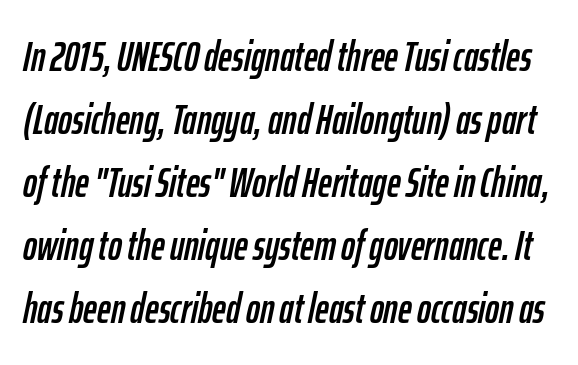
{"italic": "yes", "lean": "right", "slant_degrees": 12, "width": "condensed", "stroke_contrast": "low", "x_height": "medium", "monospaced": "no", "underline": "no", "line_spacing": "normal", "line_spacing_ratio": 1.5, "letter_spacing": "normal", "letter_spacing_em": 0.0, "glyph_px": 42}
